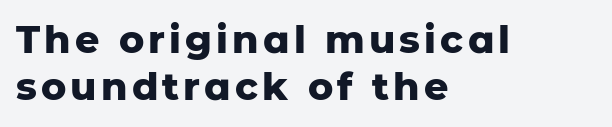
The image shows 38 px heavy sans-serif type, upright; set left-aligned, normal line spacing (1.25x), not underlined; low stroke contrast and a medium x-height.
